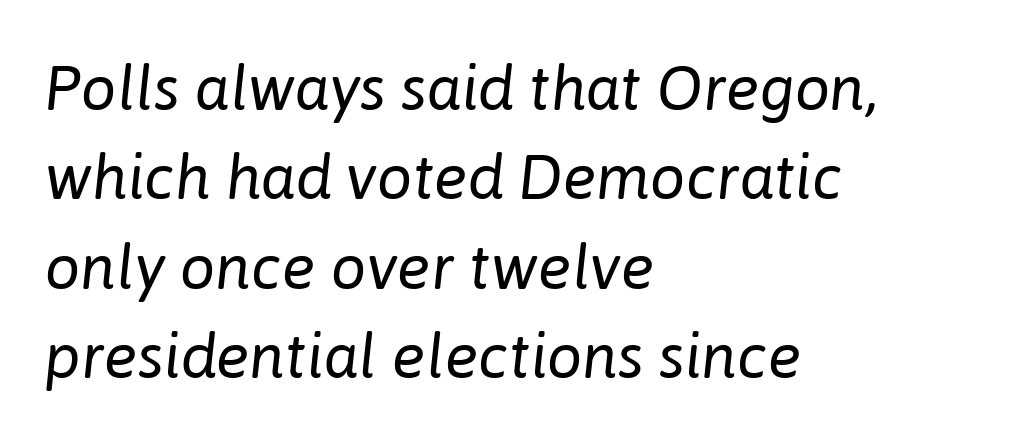
{"italic": "yes", "lean": "right", "slant_degrees": 6, "bold": "no", "weight": "regular", "width": "normal", "stroke_contrast": "low", "x_height": "medium", "monospaced": "no", "underline": "no", "align": "left", "line_spacing": "normal", "line_spacing_ratio": 1.42, "letter_spacing": "normal", "letter_spacing_em": 0.0, "glyph_px": 63}
